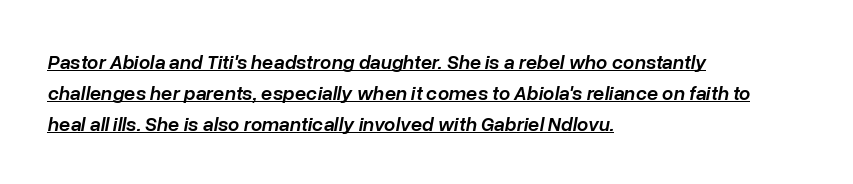
The rag falls on the right side of this text block. Notice how descenders clear the ascenders below comfortably — that's standard leading. The font is running at a semibold setting, under full bold. Compared with typical body copy, the letter spacing here is the same. Every character sits at an angle, as italics do. What decoration does the sample have? An underline.
